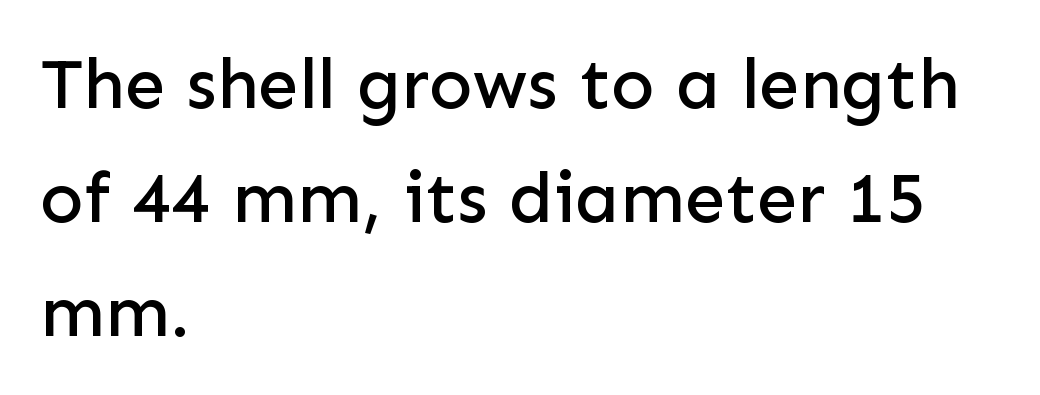
Tall strokes in this sample are plumb rather than angled. Think of a printed novel: that variable character pitch is what you see here. Nobody drew a line under any word here. Each letter's strokes conclude bluntly, with no projecting serifs. Notice how descenders clear the ascenders below comfortably — that's standard leading. Does the copy run flush right? No — it runs flush left.
